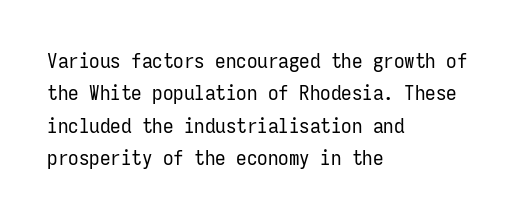
The image shows 21 px text type, upright; set left-aligned, normal line spacing (1.54x), normal letter spacing, not underlined.
